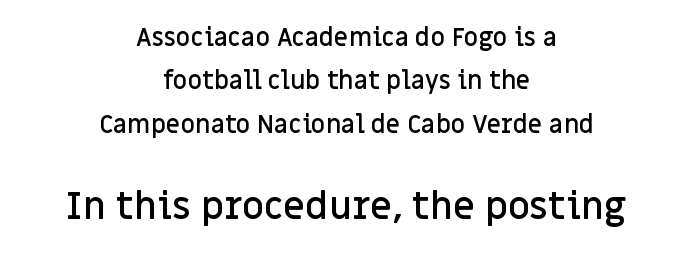
Q: Is the text bold? A: Semi-bold.
Q: Is the text italic (slanted)? A: No, it is upright.
Q: Is the typeface a serif or a sans-serif typeface? A: Sans-serif.
Q: Is the text underlined? A: No.
Q: How is the paragraph aligned? A: Centered.
Q: Is the spacing between letters normal or unusually wide? A: Normal.
Q: Which block of text is set in a larger size, the first (top) or the second (bottom)? A: The second (bottom) one.
Q: Width (condensed, normal, or wide)? A: Normal.
Q: Stroke contrast? A: Low.
Q: x-height? A: Large.
Q: Monospaced? A: No.
